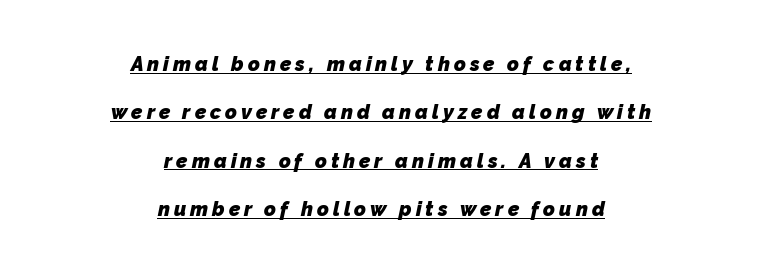
The image shows 20 px bold type; set centered, loose line spacing (2.42x), unusually wide letter spacing (+0.2 em), underlined.
